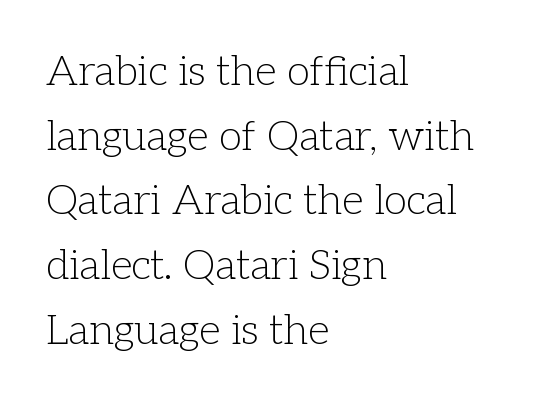
Horizontal bands of white between lines are of average thickness. The lines in this sample share a left origin and differ only in where they stop. Italic: no, the glyphs are upright roman. Compared with a typical body face, this is equally light or lighter still.
